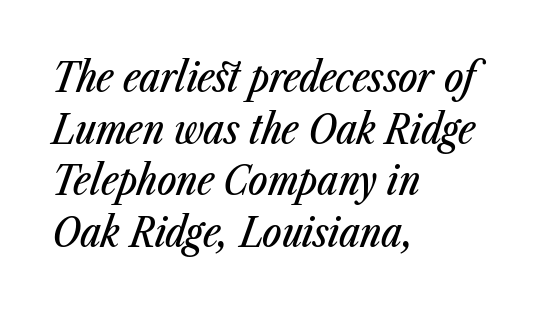
{"italic": "yes", "lean": "right", "slant_degrees": 23, "width": "condensed", "stroke_contrast": "low", "x_height": "medium", "monospaced": "no", "underline": "no", "align": "left", "line_spacing": "normal", "line_spacing_ratio": 1.26, "letter_spacing": "normal", "letter_spacing_em": 0.0, "glyph_px": 41}
